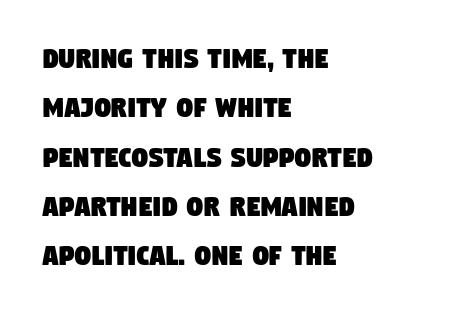
The passage shown is typed in a proportional face where columns would drift. To sum up the face: it is a sans, with no serifs. The foot of each line stays bare and open. Tracking value appears to be zero — textbook default spacing. The setting favours the left margin, as ordinary paragraphs usually do.
